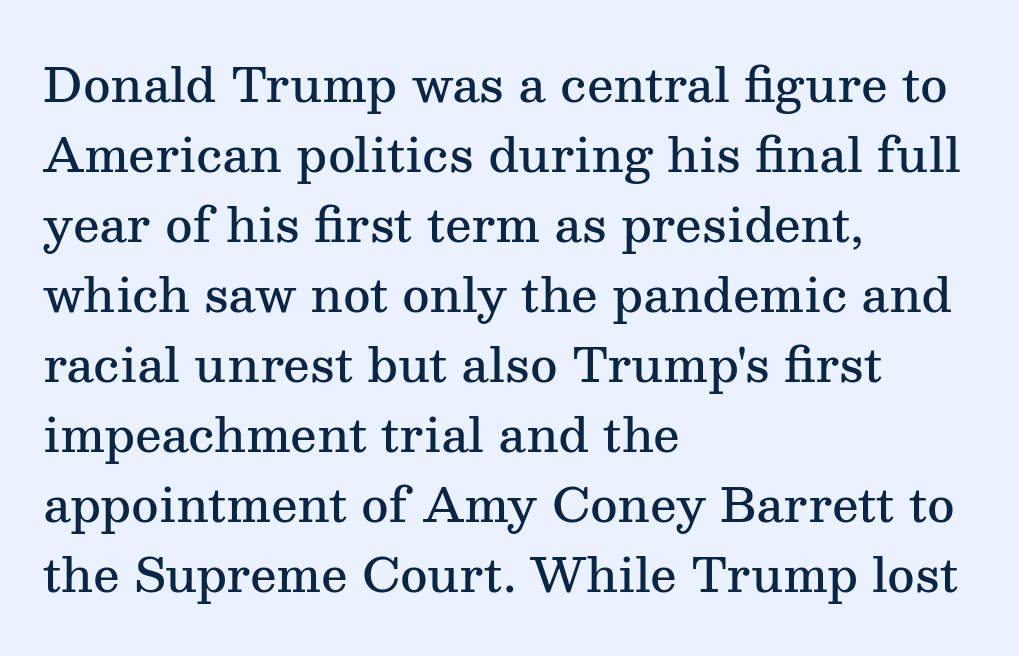
The image shows 47 px semibold serif type, upright; set left-aligned, normal line spacing (1.49x), normal letter spacing, not underlined; medium stroke contrast and a medium x-height.
